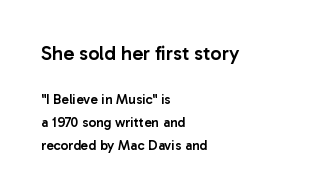
Here the first block reads like a headline and the second like body copy. The face used here is a semibold: visibly heavier than regular, lighter than bold. The setting favours the left margin, as ordinary paragraphs usually do. Italic? Not at all — the glyphs are vertical. Leading: standard.
